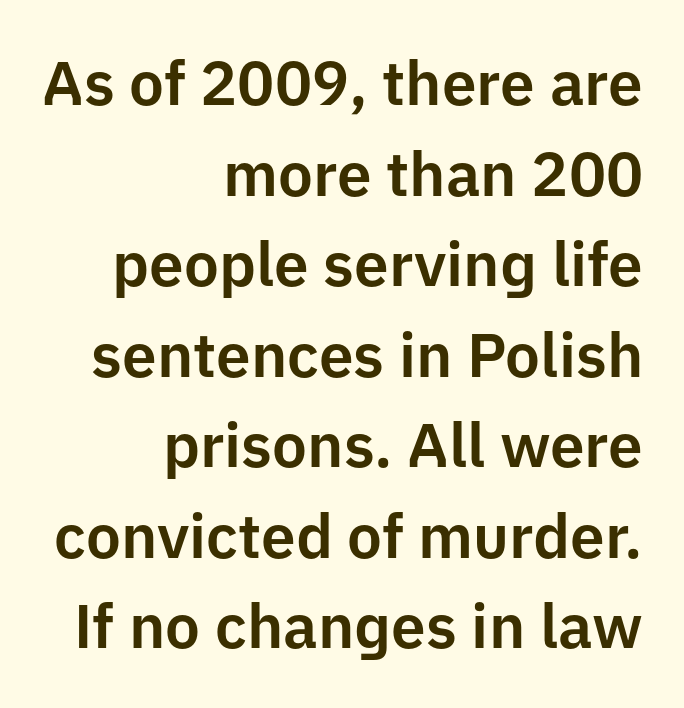
{"serif": "no", "italic": "no", "width": "normal", "stroke_contrast": "low", "x_height": "medium", "monospaced": "no", "underline": "no", "align": "right", "line_spacing": "normal", "line_spacing_ratio": 1.46, "letter_spacing": "normal", "letter_spacing_em": 0.0, "glyph_px": 62}
